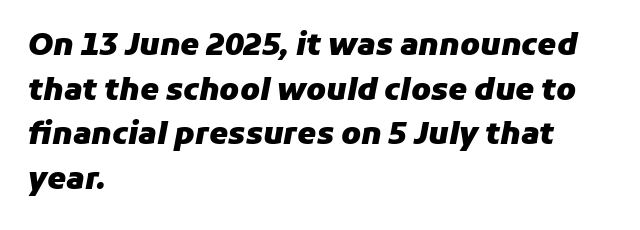
Q: Is the text bold? A: Yes.
Q: Is the text italic (slanted)? A: Yes, it leans right by about 11 degrees.
Q: Is the text underlined? A: No.
Q: How is the paragraph aligned? A: Left-aligned.
Q: Is the spacing between letters normal or unusually wide? A: Normal.
Q: Is the spacing between lines tight, normal or loose? A: Normal.
Q: Width (condensed, normal, or wide)? A: Normal.
Q: Stroke contrast? A: Low.
Q: x-height? A: Medium.
Q: Monospaced? A: No.
